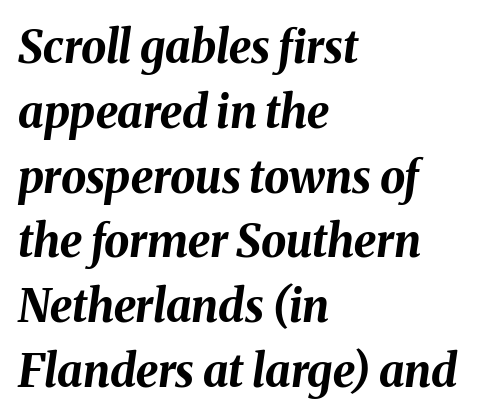
The image shows 45 px bold type, italic (leaning right); set left-aligned, normal line spacing (1.44x), normal letter spacing, not underlined; medium stroke contrast and a medium x-height.
